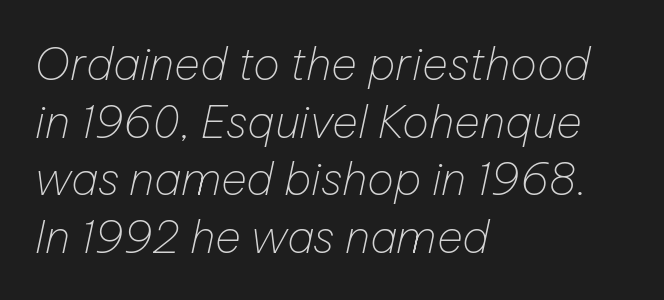
Q: Is the text bold? A: No.
Q: Is the text italic (slanted)? A: Yes, it leans right by about 12 degrees.
Q: Is the text underlined? A: No.
Q: How is the paragraph aligned? A: Left-aligned.
Q: Is the spacing between letters normal or unusually wide? A: Normal.
Q: Is the spacing between lines tight, normal or loose? A: Normal.
Q: Width (condensed, normal, or wide)? A: Normal.
Q: Stroke contrast? A: Low.
Q: x-height? A: Medium.
Q: Monospaced? A: No.
